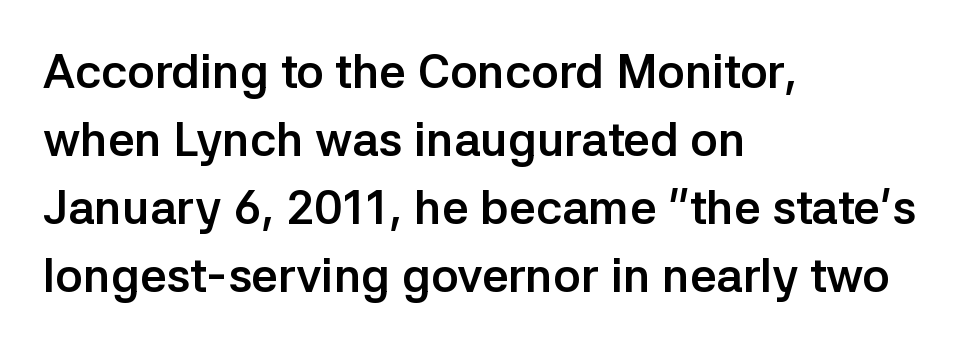
{"serif": "no", "italic": "no", "bold": "yes", "weight": "semibold", "width": "normal", "stroke_contrast": "low", "x_height": "medium", "monospaced": "no", "underline": "no", "align": "left", "line_spacing": "normal", "line_spacing_ratio": 1.45, "letter_spacing": "normal", "letter_spacing_em": 0.0, "glyph_px": 47}
